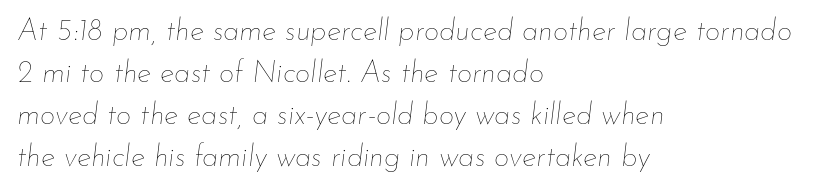
The image shows 30 px thin type, italic (leaning right); set left-aligned, normal line spacing (1.4x), normal letter spacing, not underlined; low stroke contrast and a small x-height.
